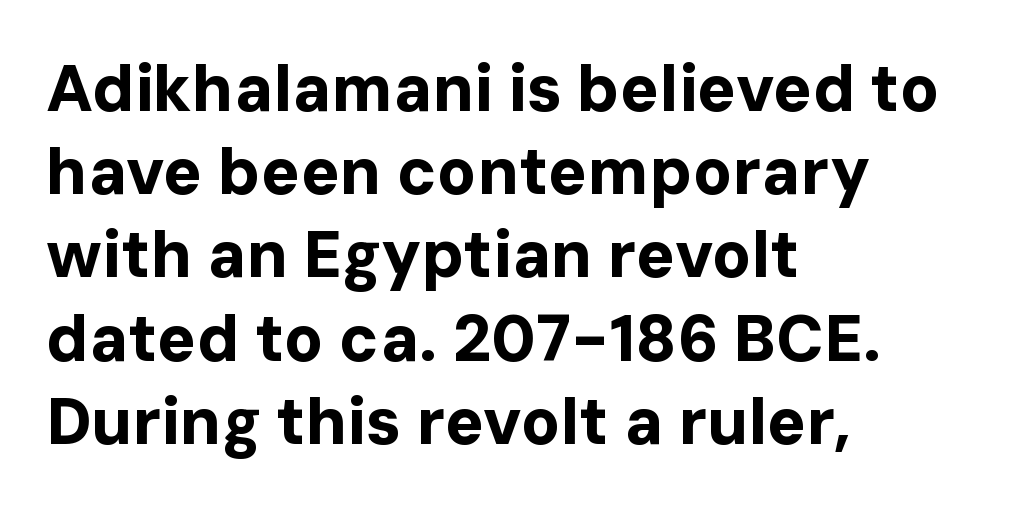
{"serif": "no", "italic": "no", "bold": "yes", "weight": "bold", "width": "normal", "stroke_contrast": "low", "x_height": "medium", "monospaced": "no", "underline": "no", "align": "left", "line_spacing": "normal", "line_spacing_ratio": 1.28, "letter_spacing": "normal", "letter_spacing_em": 0.0, "glyph_px": 65}
